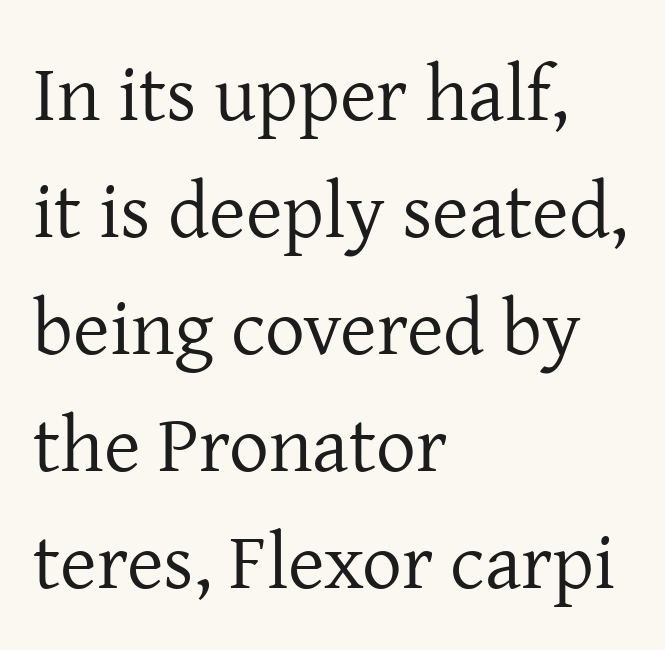
The image shows 79 px regular-weight serif type, upright; set left-aligned, normal line spacing (1.48x), normal letter spacing, not underlined; low stroke contrast and a medium x-height.
